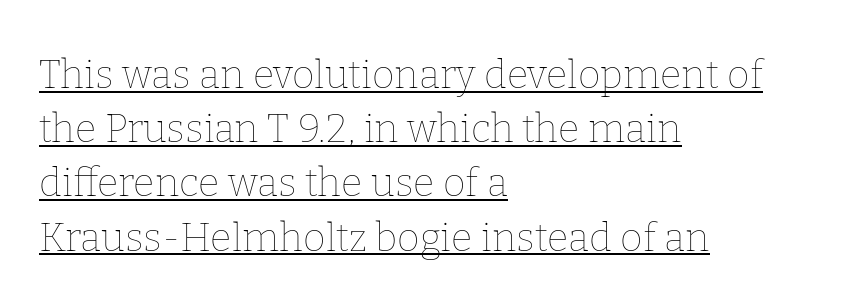
Q: Is the text bold? A: No.
Q: Is the text italic (slanted)? A: No, it is upright.
Q: Is the text underlined? A: Yes.
Q: How is the paragraph aligned? A: Left-aligned.
Q: Is the spacing between letters normal or unusually wide? A: Normal.
Q: Is the spacing between lines tight, normal or loose? A: Normal.
Q: Width (condensed, normal, or wide)? A: Normal.
Q: Stroke contrast? A: Low.
Q: x-height? A: Medium.
Q: Monospaced? A: No.
